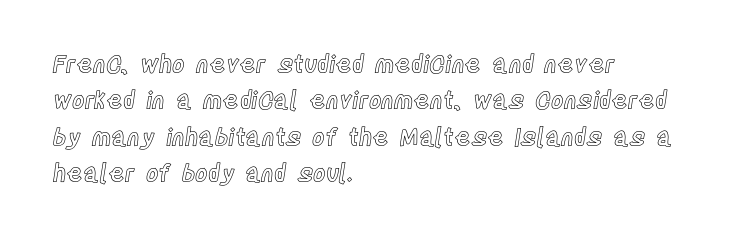
Q: Is the text italic (slanted)? A: Yes.
Q: Is the text underlined? A: No.
Q: How is the paragraph aligned? A: Left-aligned.
Q: Is the spacing between letters normal or unusually wide? A: Normal.
Q: Is the spacing between lines tight, normal or loose? A: Normal.
